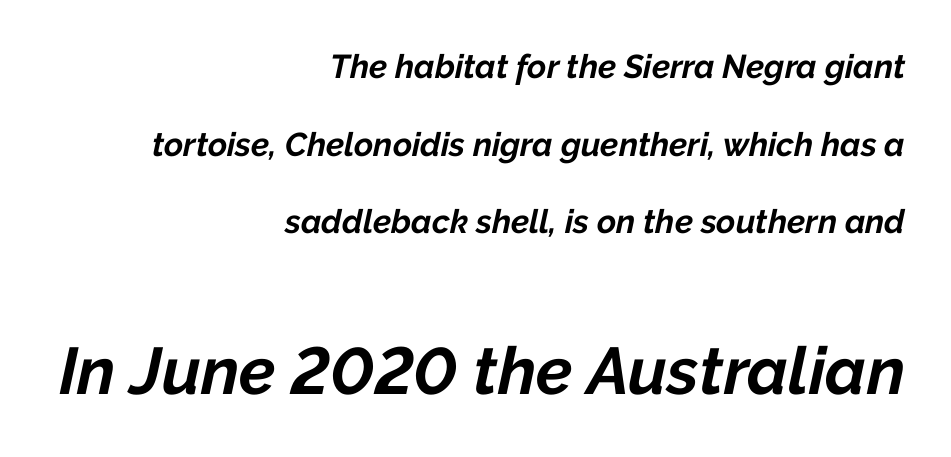
The image shows 66 px bold type, italic (leaning right); set right-aligned, loose line spacing (2.35x), normal letter spacing, not underlined; the second (bottom) block is 2.0x larger; low stroke contrast and a medium x-height.
